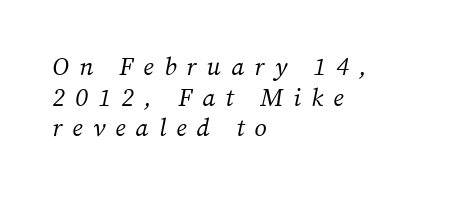
Q: Is the text bold? A: No.
Q: Is the text italic (slanted)? A: Yes, it leans right by about 12 degrees.
Q: Is the text underlined? A: No.
Q: How is the paragraph aligned? A: Left-aligned.
Q: Is the spacing between letters normal or unusually wide? A: Unusually wide.
